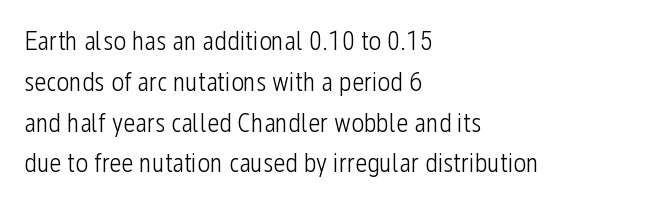
Q: Is the text bold? A: No.
Q: Is the text italic (slanted)? A: No, it is upright.
Q: Is the text underlined? A: No.
Q: How is the paragraph aligned? A: Left-aligned.
Q: Is the spacing between letters normal or unusually wide? A: Normal.
Q: Is the spacing between lines tight, normal or loose? A: Normal.
